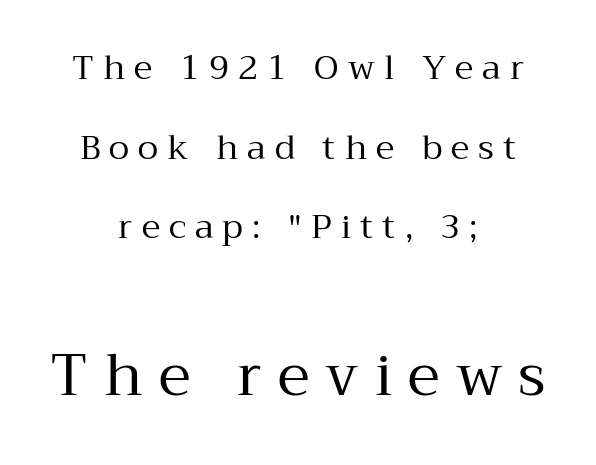
Q: Is the text bold? A: No.
Q: Is the text italic (slanted)? A: No, it is upright.
Q: Is the typeface a serif or a sans-serif typeface? A: Serif.
Q: Is the text underlined? A: No.
Q: How is the paragraph aligned? A: Centered.
Q: Is the spacing between letters normal or unusually wide? A: Unusually wide.
Q: Is the spacing between lines tight, normal or loose? A: Loose.
Q: Which block of text is set in a larger size, the first (top) or the second (bottom)? A: The second (bottom) one.
Q: Width (condensed, normal, or wide)? A: Normal.
Q: Stroke contrast? A: Medium.
Q: x-height? A: Medium.
Q: Monospaced? A: No.
